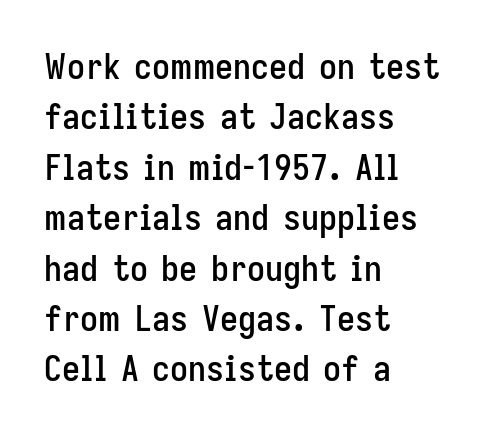
Q: Is the text italic (slanted)? A: No, it is upright.
Q: Is the typeface a serif or a sans-serif typeface? A: Sans-serif.
Q: Is the text underlined? A: No.
Q: How is the paragraph aligned? A: Left-aligned.
Q: Is the spacing between letters normal or unusually wide? A: Normal.
Q: Is the spacing between lines tight, normal or loose? A: Normal.
Q: Width (condensed, normal, or wide)? A: Condensed.
Q: Stroke contrast? A: Low.
Q: x-height? A: Medium.
Q: Monospaced? A: No.
